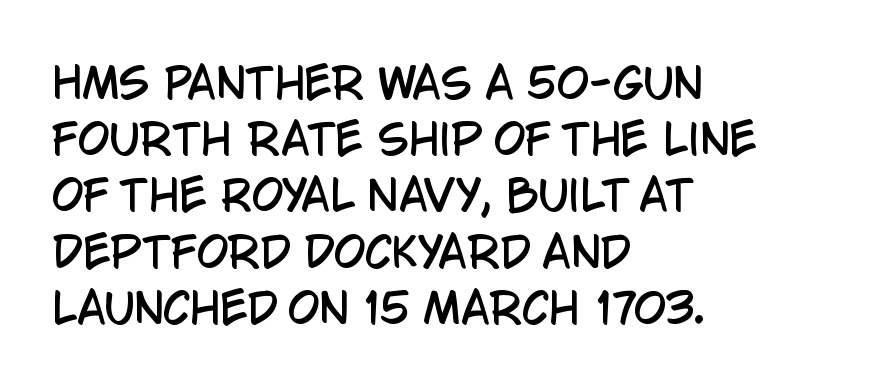
Quick note: interline space is typical. Posture: straight, roman, zero tilt. Teacher's note: observe the even left margin — that is flush-left alignment. Serif or sans? Sans — the stroke terminals are bare.
